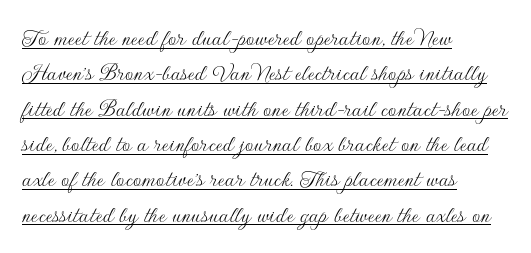
Q: Is the text bold? A: No.
Q: Is the text italic (slanted)? A: Yes.
Q: Is the text underlined? A: Yes.
Q: How is the paragraph aligned? A: Left-aligned.
Q: Is the spacing between letters normal or unusually wide? A: Normal.
Q: Is the spacing between lines tight, normal or loose? A: Normal.
